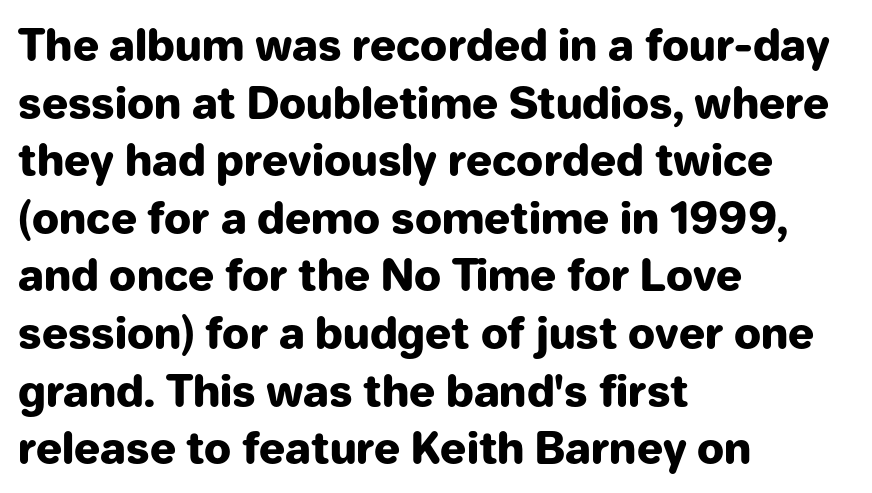
The image shows 43 px heavy sans-serif type, upright; set left-aligned, normal line spacing (1.34x), normal letter spacing, not underlined; low stroke contrast and a medium x-height.
